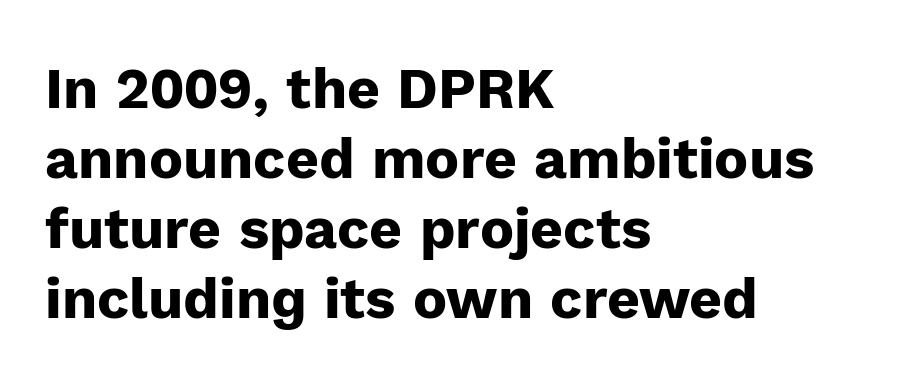
Q: Is the text bold? A: Yes.
Q: Is the text italic (slanted)? A: No, it is upright.
Q: Is the typeface a serif or a sans-serif typeface? A: Sans-serif.
Q: Is the text underlined? A: No.
Q: How is the paragraph aligned? A: Left-aligned.
Q: Is the spacing between letters normal or unusually wide? A: Normal.
Q: Width (condensed, normal, or wide)? A: Normal.
Q: Stroke contrast? A: Low.
Q: x-height? A: Medium.
Q: Monospaced? A: No.
